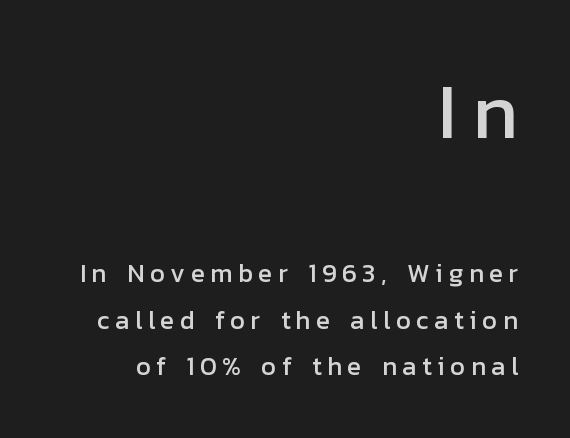
Q: Is the text italic (slanted)? A: No, it is upright.
Q: Is the typeface a serif or a sans-serif typeface? A: Sans-serif.
Q: Is the text underlined? A: No.
Q: How is the paragraph aligned? A: Right-aligned.
Q: Is the spacing between letters normal or unusually wide? A: Unusually wide.
Q: Which block of text is set in a larger size, the first (top) or the second (bottom)? A: The first (top) one.
Q: Width (condensed, normal, or wide)? A: Normal.
Q: Stroke contrast? A: Low.
Q: x-height? A: Medium.
Q: Monospaced? A: No.
